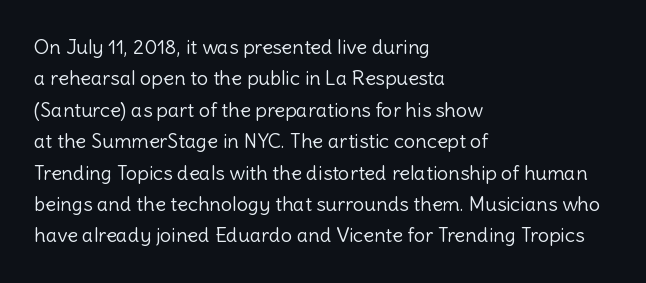
Q: Is the text bold? A: No.
Q: Is the text italic (slanted)? A: No, it is upright.
Q: Is the text underlined? A: No.
Q: How is the paragraph aligned? A: Left-aligned.
Q: Is the spacing between letters normal or unusually wide? A: Normal.
Q: Is the spacing between lines tight, normal or loose? A: Normal.
